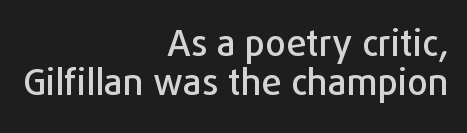
Notice how descenders almost collide with the ascenders below — that's tight leading. This rendering features lettering with no underline. The rag falls on the left side of this text block. Letter spacing: default. Think of a printed novel: that variable character pitch is what you see here. Ascenders rise straight up at ninety degrees.
